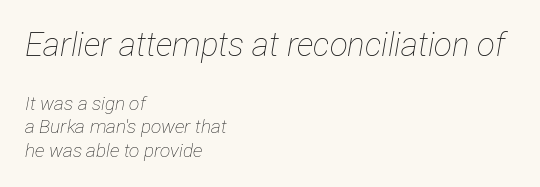
Q: Is the text bold? A: No.
Q: Is the text italic (slanted)? A: Yes, it leans right by about 12 degrees.
Q: Is the text underlined? A: No.
Q: How is the paragraph aligned? A: Left-aligned.
Q: Is the spacing between letters normal or unusually wide? A: Normal.
Q: Which block of text is set in a larger size, the first (top) or the second (bottom)? A: The first (top) one.
Q: Width (condensed, normal, or wide)? A: Condensed.
Q: Stroke contrast? A: Low.
Q: x-height? A: Medium.
Q: Monospaced? A: No.
